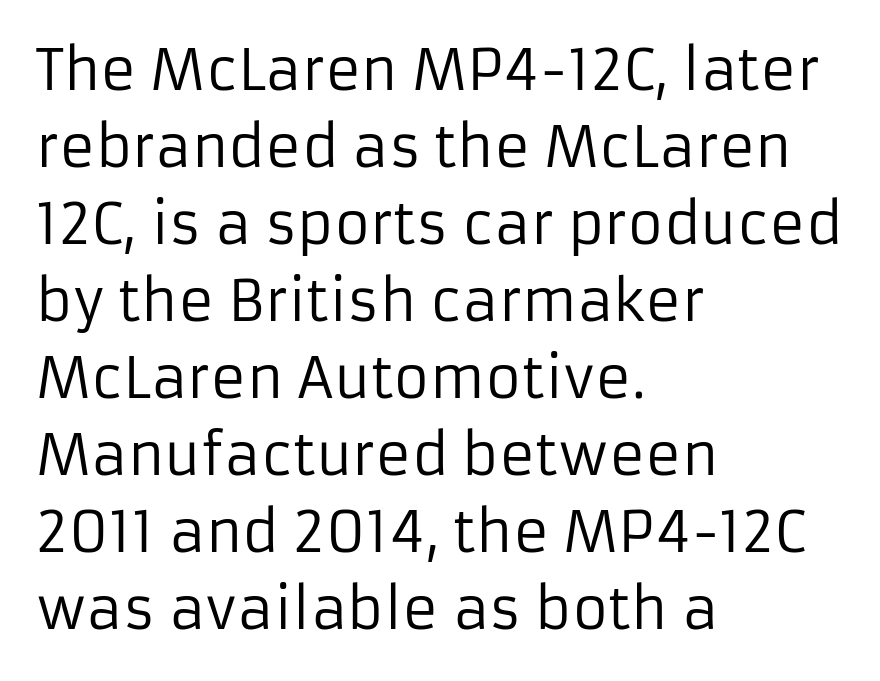
The image shows 55 px regular-weight sans-serif type, upright; set left-aligned, normal line spacing (1.4x), normal letter spacing, not underlined; low stroke contrast and a medium x-height.
